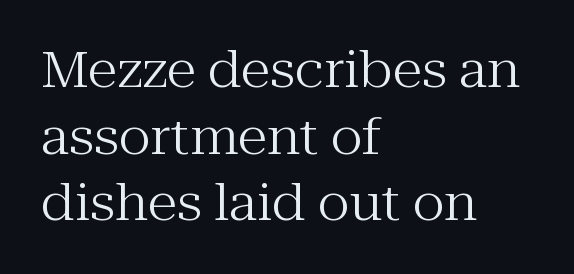
{"serif": "yes", "italic": "no", "bold": "no", "weight": "regular", "width": "normal", "stroke_contrast": "medium", "x_height": "medium", "monospaced": "no", "underline": "no", "align": "left", "line_spacing": "normal", "line_spacing_ratio": 1.36, "letter_spacing": "normal", "letter_spacing_em": 0.0, "glyph_px": 49}
